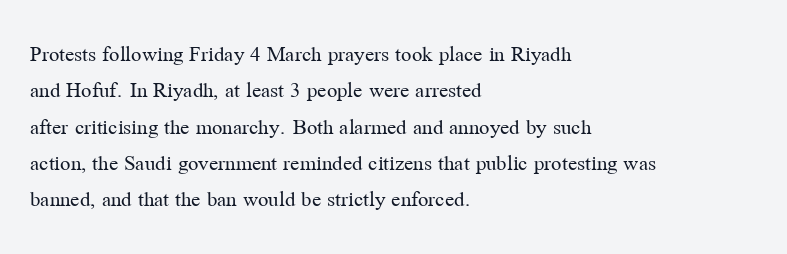
Compared with typical paragraphs, the rows here are spaced about the same. The letterforms sit at book weight or below. Ascenders rise straight up at ninety degrees. The lines are quadded left. Check the space under the baseline: it is left empty. Tracking value appears to be zero — textbook default spacing.
